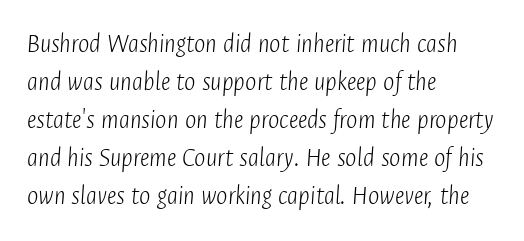
Q: Is the text bold? A: No.
Q: Is the text italic (slanted)? A: Yes, it leans right by about 4 degrees.
Q: Is the text underlined? A: No.
Q: How is the paragraph aligned? A: Left-aligned.
Q: Is the spacing between letters normal or unusually wide? A: Normal.
Q: Is the spacing between lines tight, normal or loose? A: Normal.
